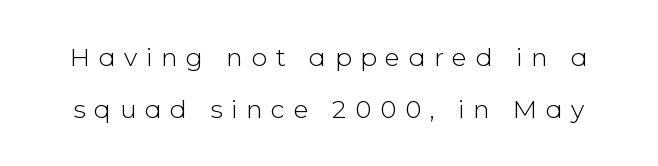
Does extra space separate the letters? Yes, quite a lot of it. Italic? Not at all — the glyphs are vertical. The passage shown is not underscored anywhere. Reading down the column, the eye jumps a long way to each next line. Nothing heavy about these letters — not bold at all.
